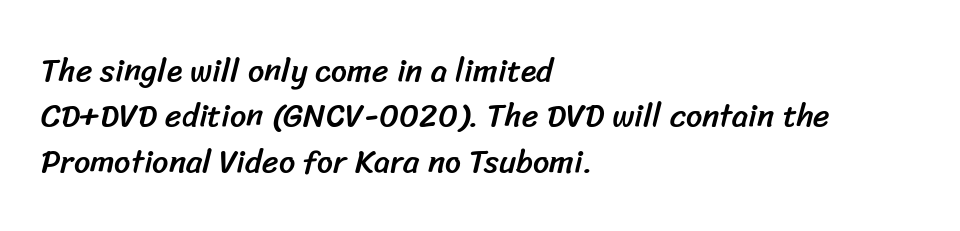
Q: Is the typeface a serif or a sans-serif typeface? A: Sans-serif.
Q: Is the text underlined? A: No.
Q: How is the paragraph aligned? A: Left-aligned.
Q: Is the spacing between letters normal or unusually wide? A: Normal.
Q: Is the spacing between lines tight, normal or loose? A: Normal.
Q: Width (condensed, normal, or wide)? A: Normal.
Q: Stroke contrast? A: Low.
Q: x-height? A: Medium.
Q: Monospaced? A: No.
